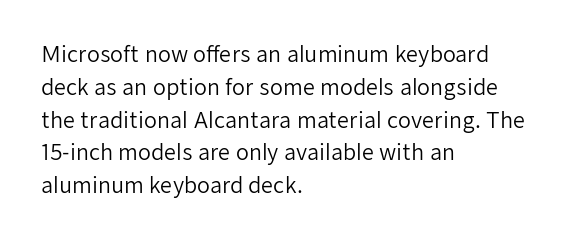
The image shows 21 px text type, upright; set left-aligned, normal line spacing (1.56x), normal letter spacing, not underlined.
